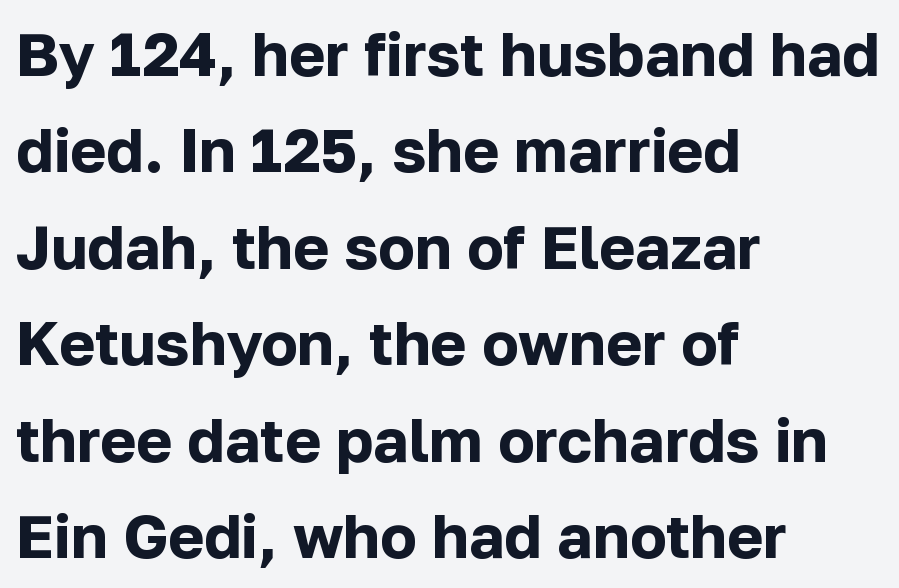
{"serif": "no", "italic": "no", "bold": "yes", "weight": "bold", "width": "normal", "stroke_contrast": "low", "x_height": "medium", "monospaced": "no", "underline": "no", "align": "left", "line_spacing": "normal", "line_spacing_ratio": 1.58, "letter_spacing": "normal", "letter_spacing_em": 0.0, "glyph_px": 61}
